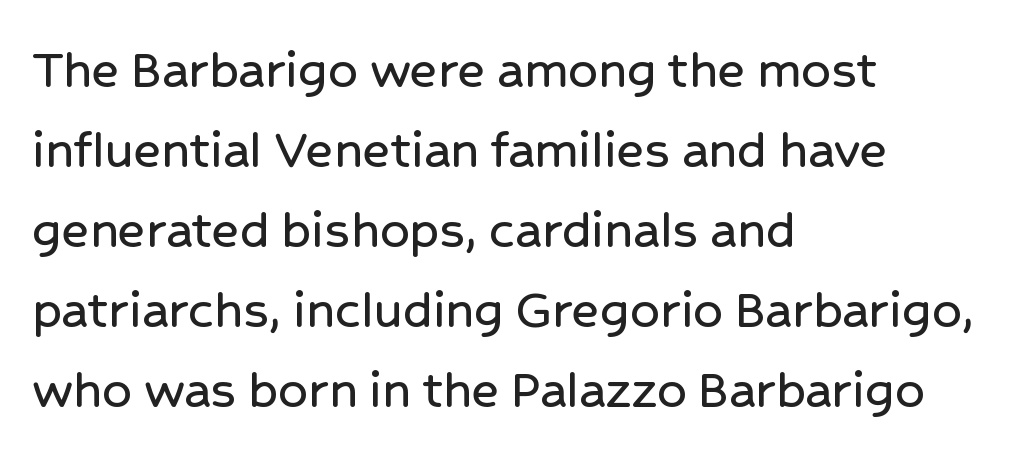
The image shows 58 px sans-serif type, upright; set left-aligned, normal line spacing (1.38x), normal letter spacing, not underlined; low stroke contrast and a medium x-height.
